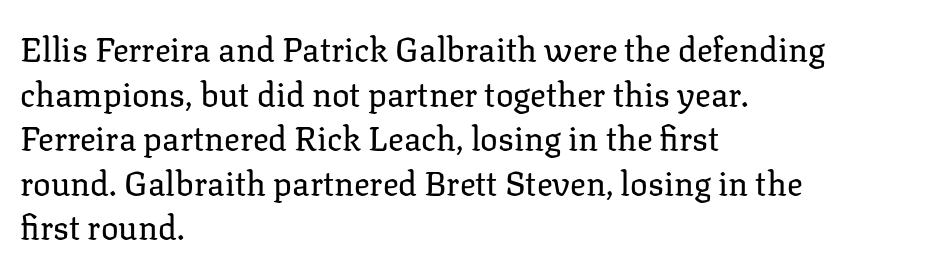
{"serif": "yes", "italic": "no", "bold": "no", "weight": "regular", "width": "normal", "stroke_contrast": "low", "x_height": "medium", "monospaced": "no", "underline": "no", "align": "left", "line_spacing": "normal", "line_spacing_ratio": 1.35, "letter_spacing": "normal", "letter_spacing_em": 0.0, "glyph_px": 33}
